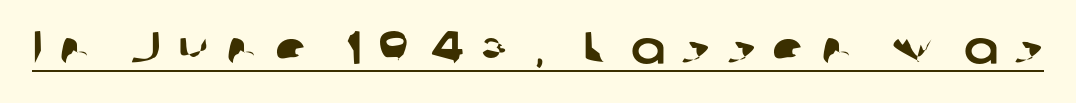
{"serif": "no", "width": "normal", "stroke_contrast": "low", "x_height": "medium", "monospaced": "no", "underline": "yes", "letter_spacing": "wide", "letter_spacing_em": 0.36, "glyph_px": 46}
